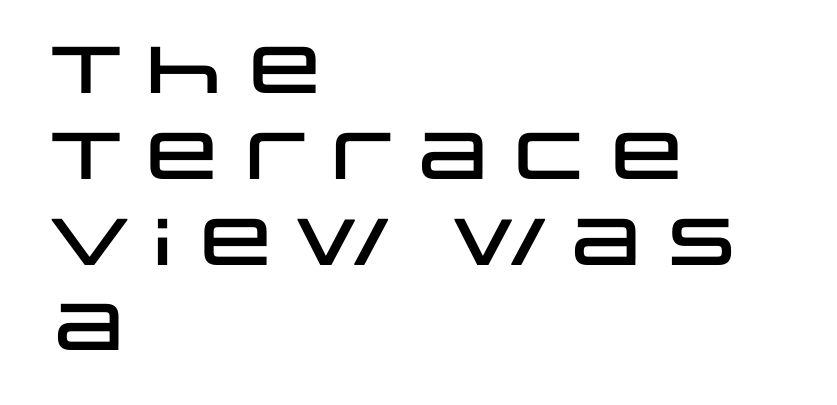
Q: Is the text italic (slanted)? A: No, it is upright.
Q: Is the typeface a serif or a sans-serif typeface? A: Sans-serif.
Q: Is the text underlined? A: No.
Q: How is the paragraph aligned? A: Left-aligned.
Q: Is the spacing between letters normal or unusually wide? A: Normal.
Q: Is the spacing between lines tight, normal or loose? A: Normal.
Q: Width (condensed, normal, or wide)? A: Wide.
Q: Stroke contrast? A: Low.
Q: x-height? A: Large.
Q: Monospaced? A: No.
